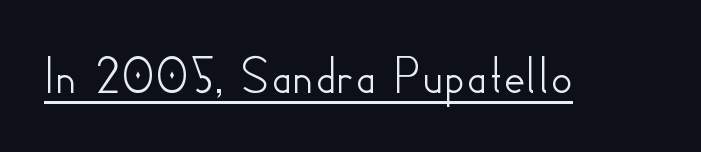
{"serif": "no", "italic": "no", "width": "normal", "stroke_contrast": "low", "x_height": "small", "monospaced": "no", "underline": "yes", "letter_spacing": "normal", "letter_spacing_em": 0.0, "glyph_px": 54}
